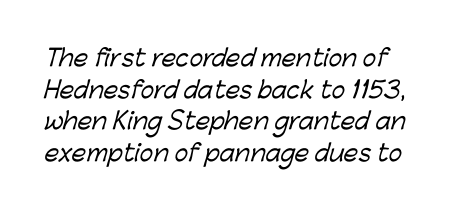
The image shows 23 px text type; set normal line spacing (1.37x), normal letter spacing, not underlined.
